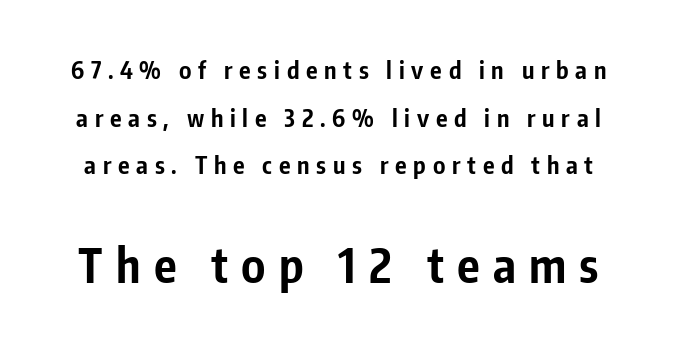
The image shows 47 px bold, condensed sans-serif type, upright; set loose line spacing (1.98x), unusually wide letter spacing (+0.28 em), not underlined; the second (bottom) block is 1.96x larger; low stroke contrast and a medium x-height.
